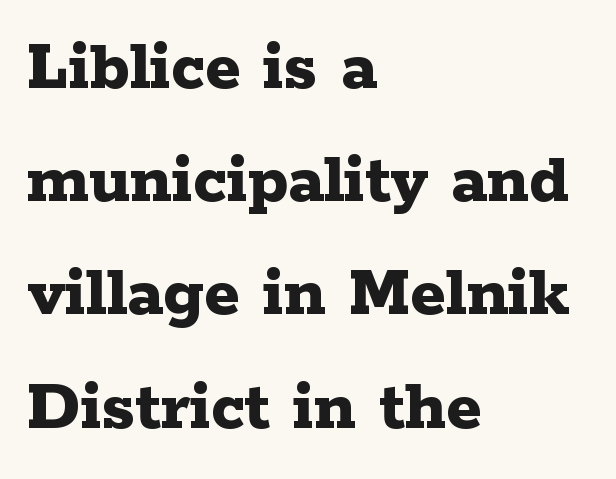
The letters stand upright; this is a roman face. A serif font was chosen for this passage. The string is rendered with underlining switched off. Each letter keeps its own natural width here, so spacing adapts to shape.
